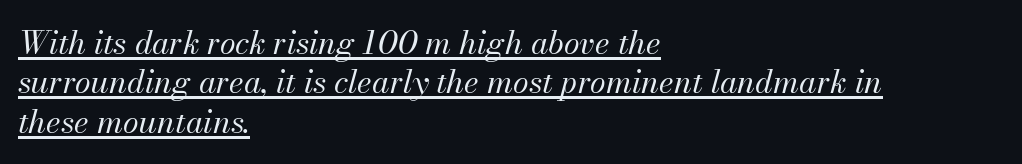
The font is comparable to plain body text, perhaps lighter. Visually the block forms a straight wall on the left and a jagged coastline on the right. The face used here is proportionally spaced, like ordinary book or web type. A baseline rule has been typeset under these characters. Compared with typical body copy, the letter spacing here is the same. Would a proofreader flag this as italicized? Yes.
